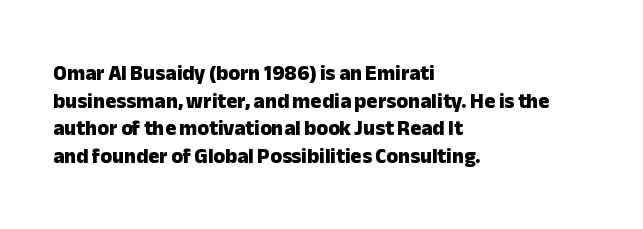
The image shows 21 px bold type, upright; set left-aligned, normal line spacing (1.31x), normal letter spacing, not underlined.
